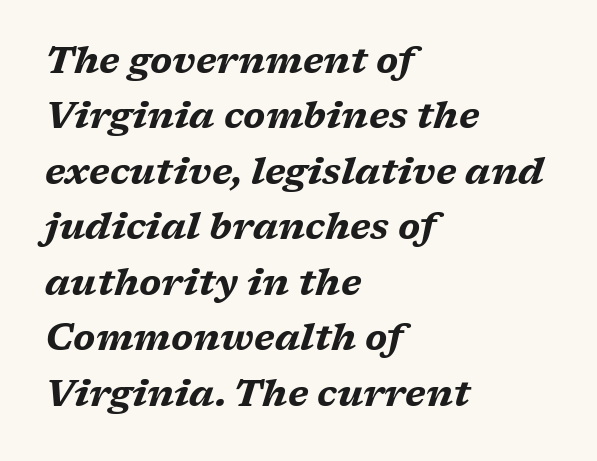
{"italic": "yes", "lean": "right", "slant_degrees": 17, "bold": "yes", "weight": "bold", "width": "wide", "stroke_contrast": "medium", "x_height": "medium", "monospaced": "no", "underline": "no", "align": "left", "line_spacing": "normal", "line_spacing_ratio": 1.5, "letter_spacing": "normal", "letter_spacing_em": 0.0, "glyph_px": 37}
